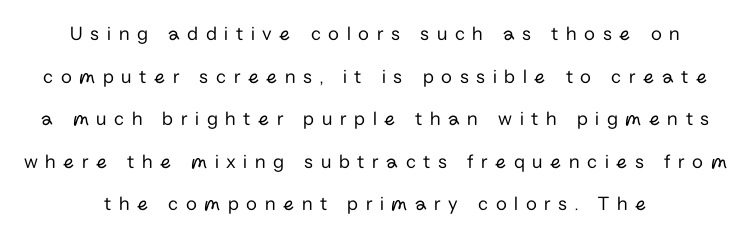
The image shows 20 px text type, upright; set loose line spacing (2.13x), unusually wide letter spacing (+0.38 em), not underlined.
